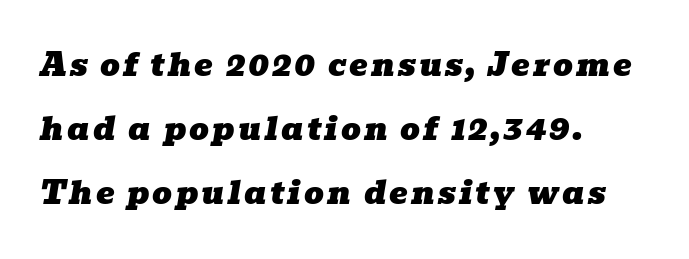
The image shows 31 px wide serif type, italic (leaning right); set left-aligned, loose line spacing (2.07x), not underlined; low stroke contrast and a medium x-height.
